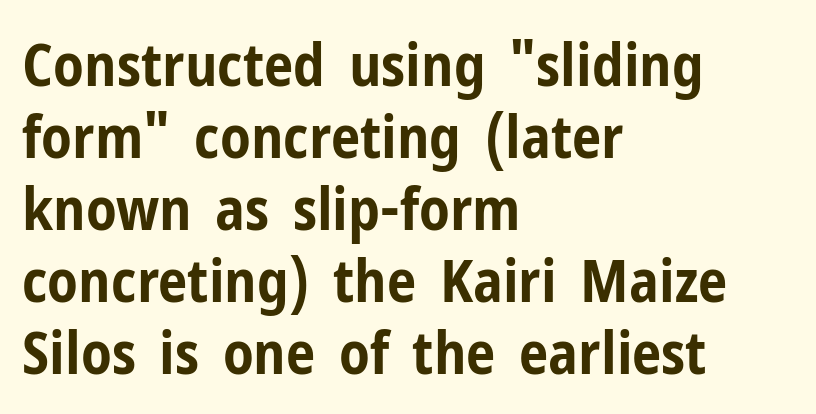
Q: Is the text bold? A: Yes.
Q: Is the text italic (slanted)? A: No, it is upright.
Q: Is the typeface a serif or a sans-serif typeface? A: Sans-serif.
Q: Is the text underlined? A: No.
Q: How is the paragraph aligned? A: Left-aligned.
Q: Is the spacing between letters normal or unusually wide? A: Normal.
Q: Width (condensed, normal, or wide)? A: Condensed.
Q: Stroke contrast? A: Low.
Q: x-height? A: Medium.
Q: Monospaced? A: No.
